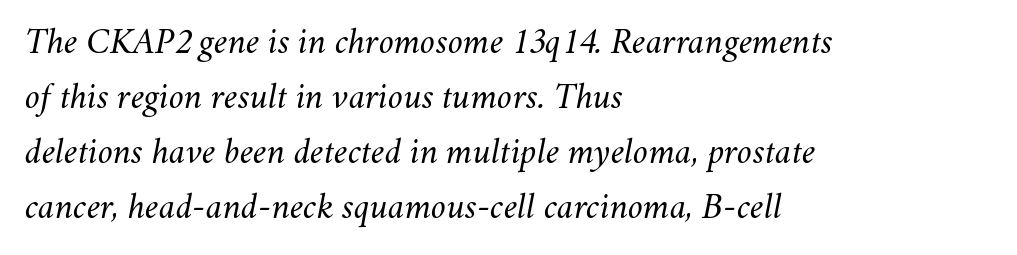
Nothing unusual about the tracking: characters are spaced as the font intends. The axis of the letterforms is tilted away from vertical. The cut favours lightness, reaching ordinary text weight at its darkest. This block has exactly the height ordinary leading produces. Caption: multi-line text, flush left, ragged right. Anything drawn beneath the words? Only blank space.
